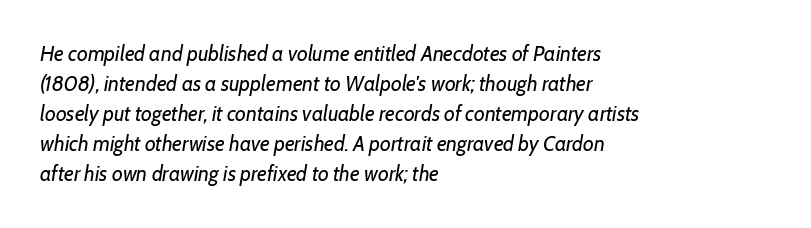
Q: Is the text bold? A: No.
Q: Is the text italic (slanted)? A: Yes, it leans right by about 7 degrees.
Q: Is the text underlined? A: No.
Q: How is the paragraph aligned? A: Left-aligned.
Q: Is the spacing between letters normal or unusually wide? A: Normal.
Q: Is the spacing between lines tight, normal or loose? A: Normal.
